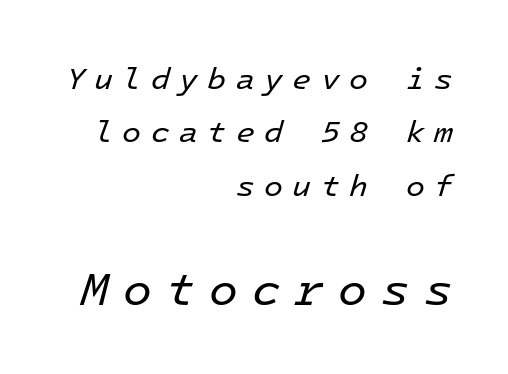
{"italic": "yes", "lean": "right", "slant_degrees": 16, "bold": "no", "weight": "regular", "width": "normal", "stroke_contrast": "low", "x_height": "medium", "monospaced": "yes", "underline": "no", "align": "right", "line_spacing_ratio": 1.72, "letter_spacing": "wide", "letter_spacing_em": 0.3, "larger_block": "second", "size_ratio": 1.52, "glyph_px": 47}
